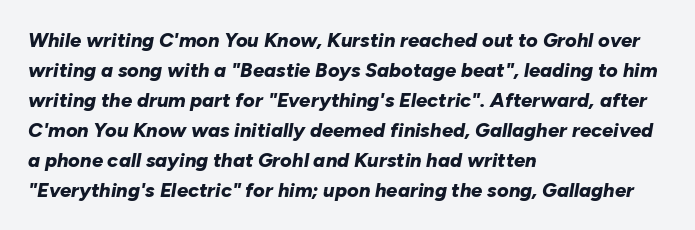
The lines in this sample share a left origin and differ only in where they stop. A typesetter would call this zero additional tracking. You can tell it's italic because the verticals aren't actually vertical. Clear beneath every line of the passage. Heft: maximum for text — a bold. The designer left line spacing at the default.
